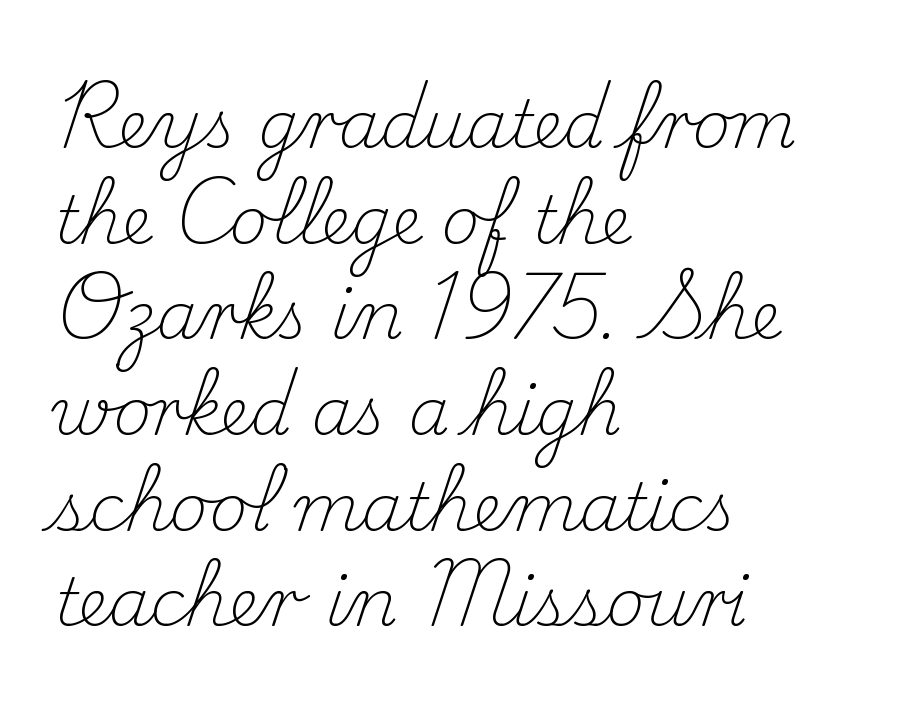
I'd call this a serif setting — the letters wear small feet. Anything drawn beneath the words? Only blank space. A classic flush-left, rag-right setting is used for this passage. Caption: face not bold, strokes unweighted.
